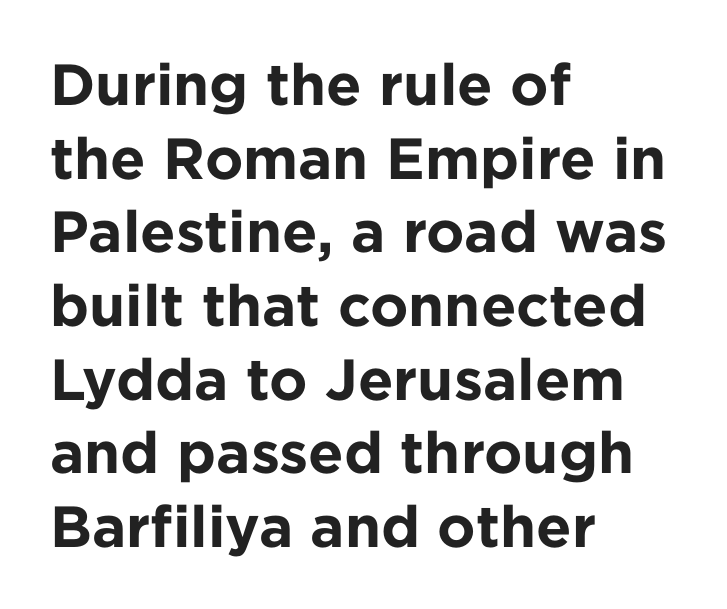
Q: Is the text bold? A: Yes.
Q: Is the text italic (slanted)? A: No, it is upright.
Q: Is the typeface a serif or a sans-serif typeface? A: Sans-serif.
Q: Is the text underlined? A: No.
Q: How is the paragraph aligned? A: Left-aligned.
Q: Is the spacing between letters normal or unusually wide? A: Normal.
Q: Is the spacing between lines tight, normal or loose? A: Normal.
Q: Width (condensed, normal, or wide)? A: Normal.
Q: Stroke contrast? A: Low.
Q: x-height? A: Medium.
Q: Monospaced? A: No.
